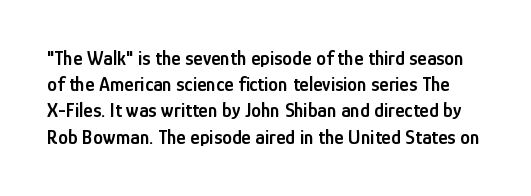
The image shows 20 px text type, upright; set normal line spacing (1.31x), normal letter spacing, not underlined.
